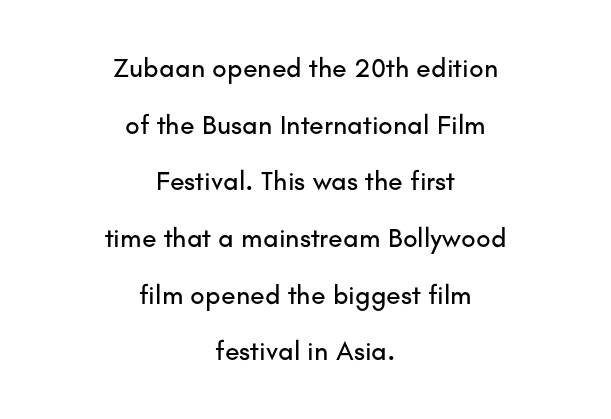
The image shows 27 px text type, upright; set centered, loose line spacing (2.1x), normal letter spacing, not underlined.
